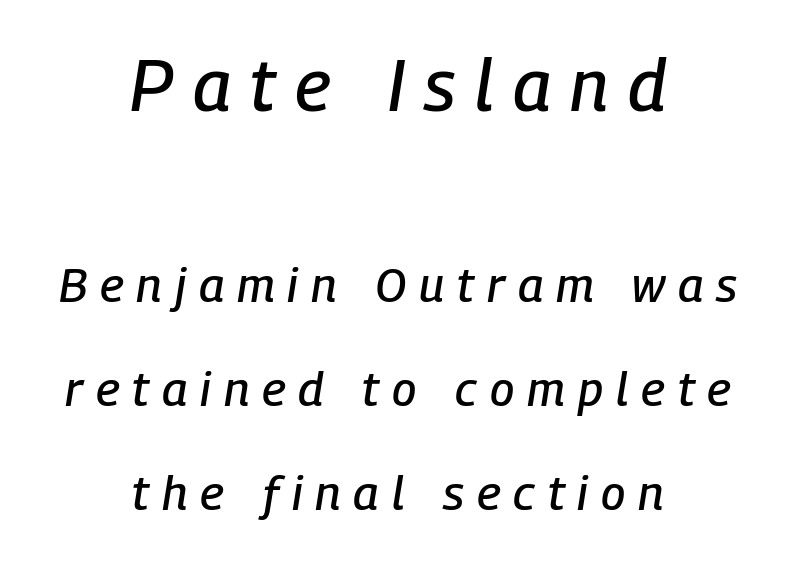
The image shows 72 px condensed type, italic (leaning right); set centered, loose line spacing (2.17x), unusually wide letter spacing (+0.27 em), not underlined; the first (top) block is 1.5x larger; low stroke contrast and a medium x-height.
